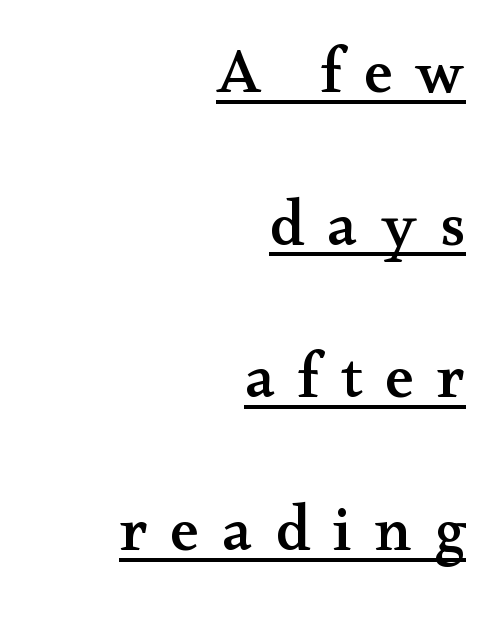
This sample has the flowing, uneven cadence of proportional lettering. A continuous stroke trails under the words, as in a hyperlink. The letters stand upright; this is a roman face. Typographically, this falls in the serif category. Each line ends at the same right margin while the left side varies. Display-style spreading of the glyphs; the letterfit is very open.
